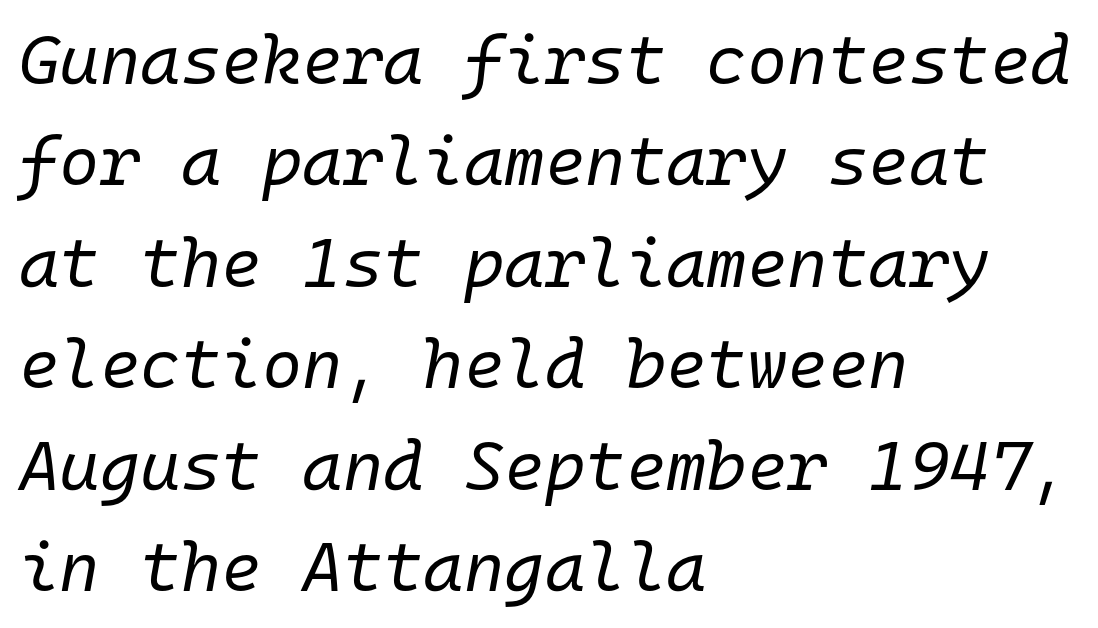
The image shows 69 px regular-weight type, italic (leaning right), monospaced; set left-aligned, normal line spacing (1.47x), normal letter spacing, not underlined; low stroke contrast and a medium x-height.
